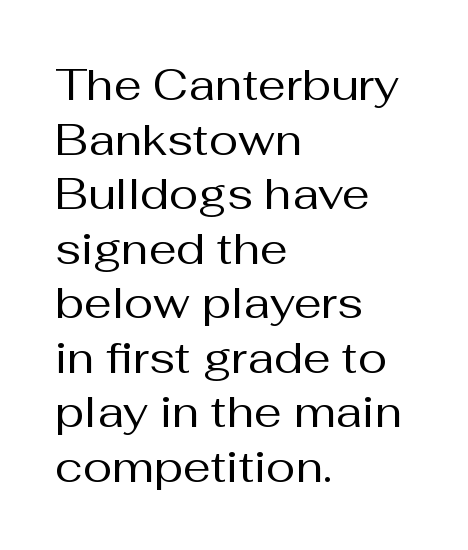
{"serif": "no", "italic": "no", "bold": "no", "weight": "regular", "width": "normal", "stroke_contrast": "medium", "x_height": "medium", "monospaced": "no", "underline": "no", "align": "left", "line_spacing_ratio": 1.24, "letter_spacing": "normal", "letter_spacing_em": 0.0, "glyph_px": 44}
